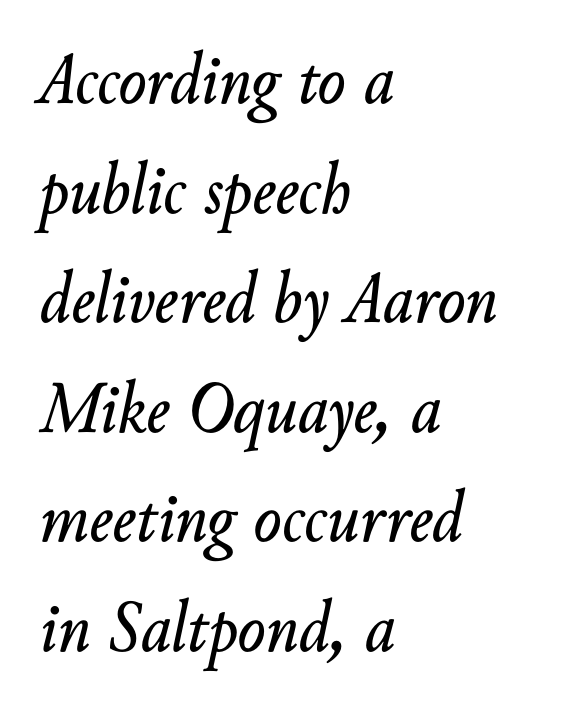
{"italic": "yes", "lean": "right", "slant_degrees": 10, "width": "normal", "stroke_contrast": "low", "x_height": "small", "monospaced": "no", "underline": "no", "align": "left", "line_spacing": "normal", "line_spacing_ratio": 1.48, "letter_spacing": "normal", "letter_spacing_em": 0.0, "glyph_px": 74}
